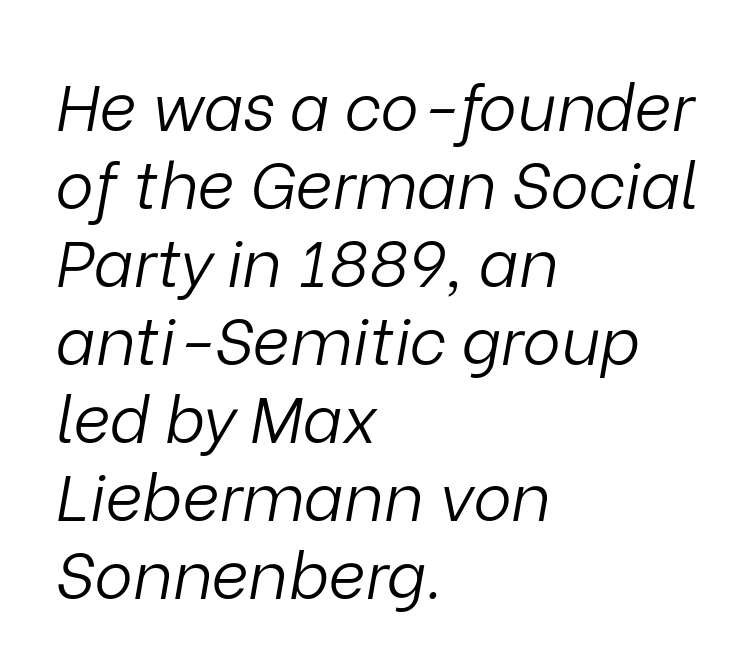
The image shows 65 px light type, italic (leaning right); set left-aligned, line spacing 1.2x, normal letter spacing, not underlined; low stroke contrast and a medium x-height.
